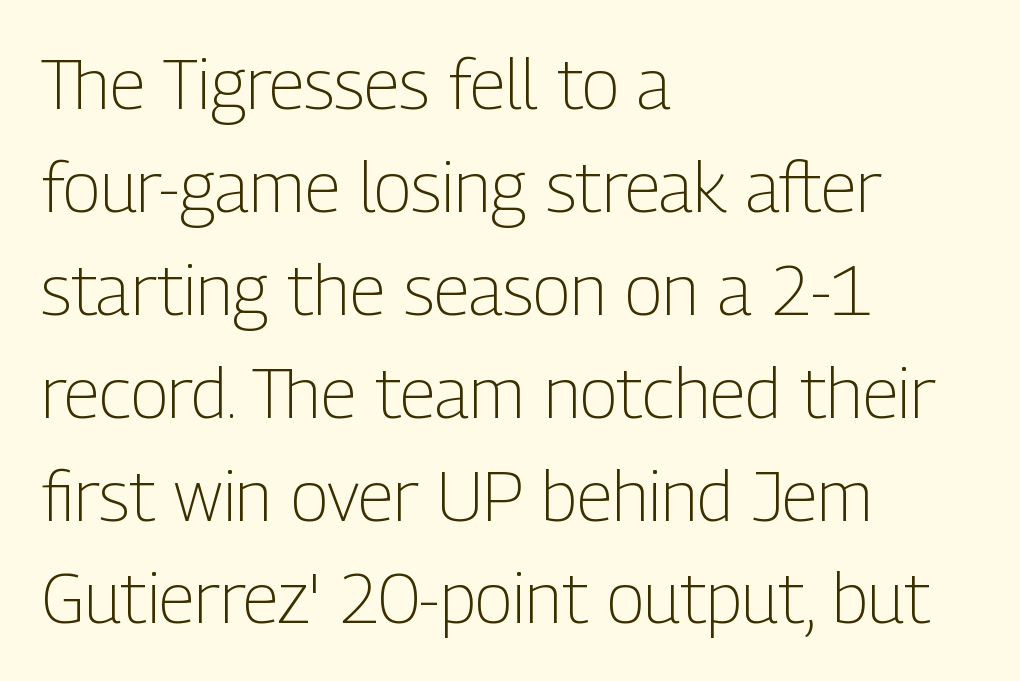
{"serif": "no", "italic": "no", "bold": "no", "weight": "light", "width": "condensed", "stroke_contrast": "low", "x_height": "medium", "monospaced": "no", "underline": "no", "align": "left", "line_spacing": "normal", "line_spacing_ratio": 1.47, "letter_spacing": "normal", "letter_spacing_em": 0.0, "glyph_px": 70}
